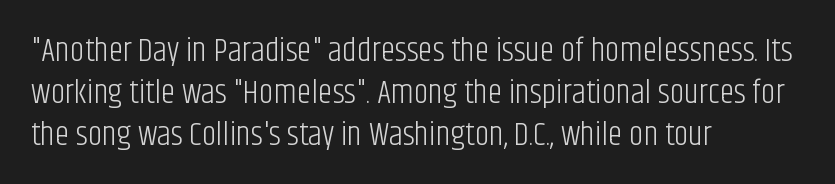
Stroke mass is kept to a normal reading level or below. Is this a fixed-width face? No — the glyphs have proportional, varying widths. Does the leading feel generous? No, just average. The letters carry no serifs — their stems end cleanly without finishing strokes. Anything drawn beneath the words? Only blank space.
